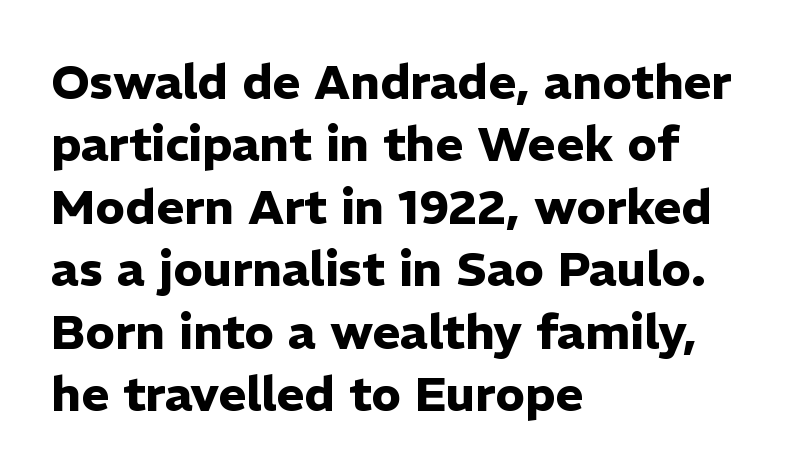
The baseline area is clear. Interline gaps are of average width in this sample. The passage shown is typeset with a sans-serif family. The letters stand upright; this is a roman face. Caption: bold face, heavy strokes.
